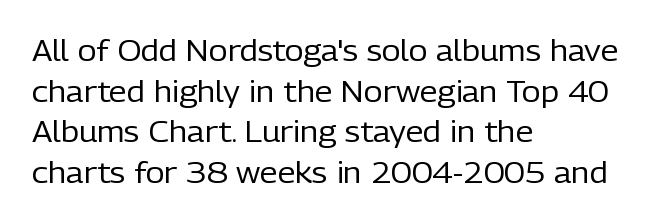
Q: Is the text bold? A: No.
Q: Is the text italic (slanted)? A: No, it is upright.
Q: Is the typeface a serif or a sans-serif typeface? A: Sans-serif.
Q: Is the text underlined? A: No.
Q: How is the paragraph aligned? A: Left-aligned.
Q: Is the spacing between letters normal or unusually wide? A: Normal.
Q: Is the spacing between lines tight, normal or loose? A: Normal.
Q: Width (condensed, normal, or wide)? A: Normal.
Q: Stroke contrast? A: Low.
Q: x-height? A: Medium.
Q: Monospaced? A: No.
